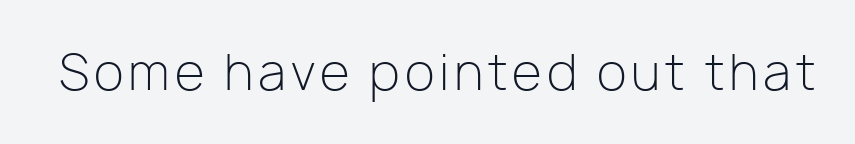
Q: Is the text bold? A: No.
Q: Is the text italic (slanted)? A: No, it is upright.
Q: Is the typeface a serif or a sans-serif typeface? A: Sans-serif.
Q: Is the text underlined? A: No.
Q: Width (condensed, normal, or wide)? A: Normal.
Q: Stroke contrast? A: Low.
Q: x-height? A: Medium.
Q: Monospaced? A: No.
